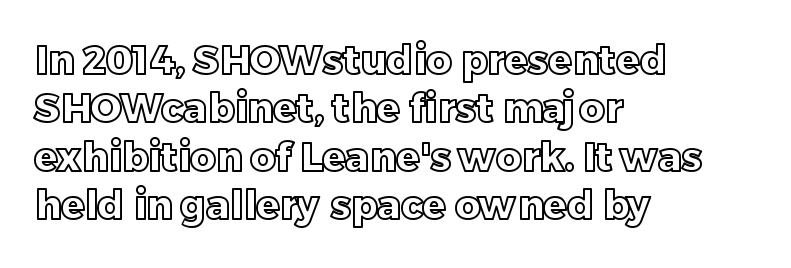
Q: Is the text italic (slanted)? A: No, it is upright.
Q: Is the text underlined? A: No.
Q: How is the paragraph aligned? A: Left-aligned.
Q: Is the spacing between letters normal or unusually wide? A: Normal.
Q: Width (condensed, normal, or wide)? A: Normal.
Q: x-height? A: Large.
Q: Monospaced? A: No.
